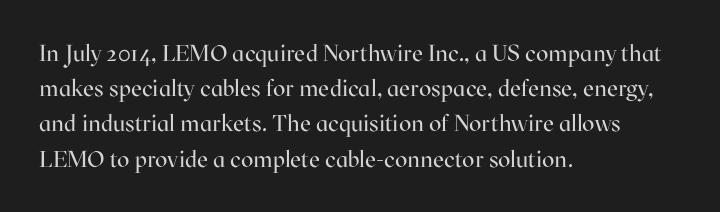
{"italic": "no", "bold": "no", "underline": "no", "align": "left", "line_spacing": "normal", "line_spacing_ratio": 1.53, "letter_spacing": "normal", "letter_spacing_em": 0.0, "glyph_px": 23}
